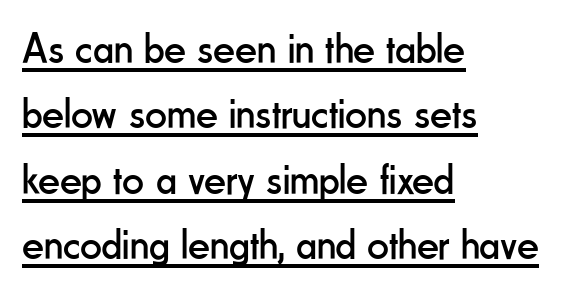
Tall strokes in this sample are plumb rather than angled. The passage shown is typed in a proportional face where columns would drift. These lines keep a tight, regular rhythm from letter to letter. Classification — sans serif. Leftover space on each line is placed entirely after the last word.
